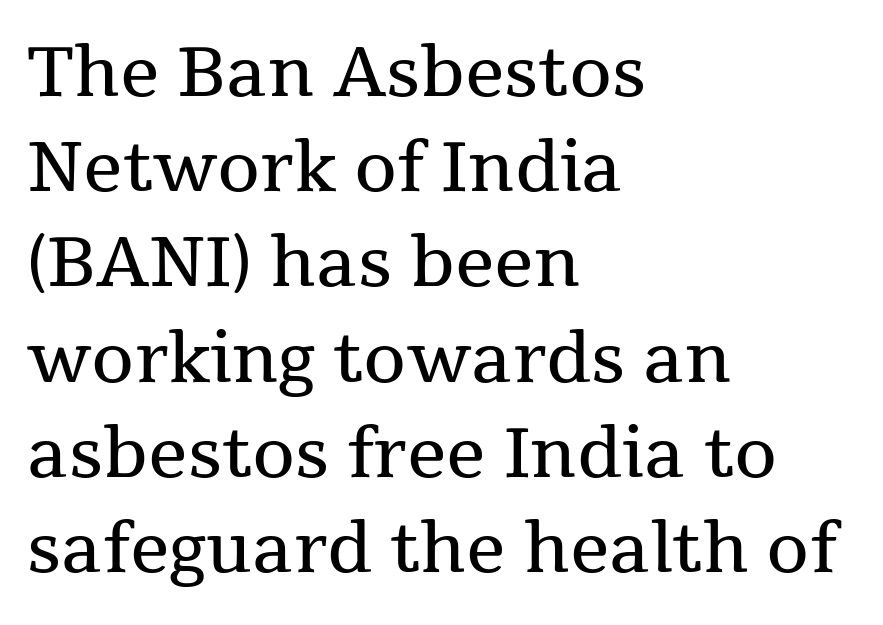
The image shows 69 px regular-weight serif type, upright; set left-aligned, normal line spacing (1.38x), normal letter spacing, not underlined; medium stroke contrast and a medium x-height.
